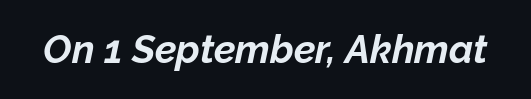
Is the letter spacing exaggerated? No — it looks like the ordinary default. Each letter keeps its own natural width here, so spacing adapts to shape. Beneath every word, the page is bare. The rendering uses a bold face; every stroke is thick and dark. The typography opts for an oblique posture over an upright one.
